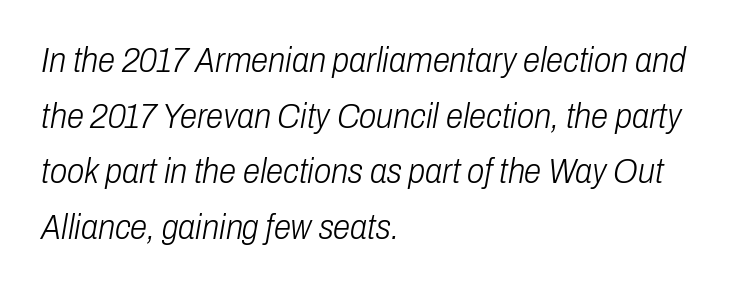
The space directly below the letters is spotless. The whole block is typeset with a tilt. No extra ink here — the face is not bold. The line-height multiplier appears to be the usual default. Standard letterfit; no display-style spreading of the glyphs. Teacher's note: observe the even left margin — that is flush-left alignment.
